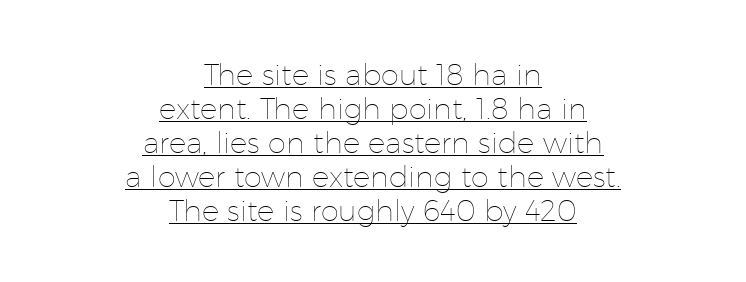
Beneath each row of characters lies a ruled line. The letters stand upright; this is a roman face. Glyph-to-glyph distance matches everyday printed text. Compared with a typical body face, this is equally light or lighter still.
